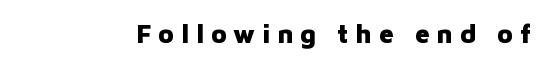
Q: Is the text bold? A: Yes.
Q: Is the text italic (slanted)? A: No, it is upright.
Q: Is the text underlined? A: No.
Q: Is the spacing between letters normal or unusually wide? A: Unusually wide.
